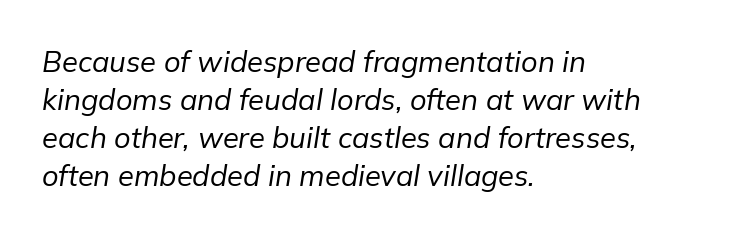
The image shows 29 px regular-weight type, italic (leaning right); set left-aligned, normal line spacing (1.31x), normal letter spacing, not underlined; low stroke contrast and a medium x-height.
